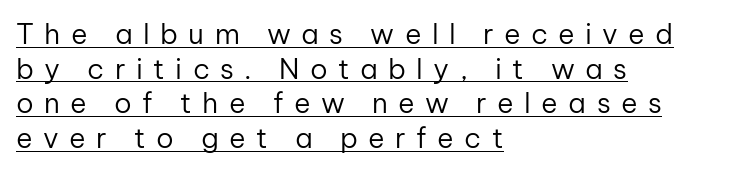
{"serif": "no", "italic": "no", "bold": "no", "weight": "regular", "width": "normal", "stroke_contrast": "low", "x_height": "medium", "monospaced": "no", "underline": "yes", "align": "left", "line_spacing_ratio": 1.24, "letter_spacing": "wide", "letter_spacing_em": 0.37, "glyph_px": 28}
